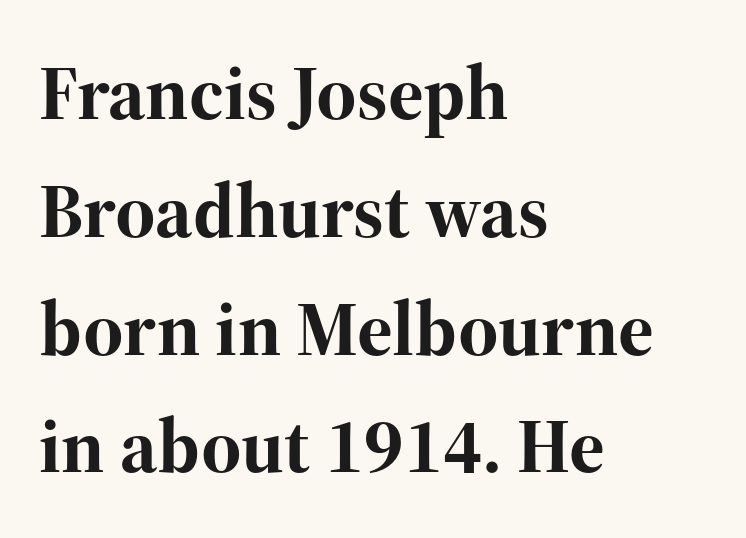
{"serif": "yes", "italic": "no", "bold": "yes", "weight": "bold", "width": "normal", "stroke_contrast": "high", "x_height": "medium", "monospaced": "no", "underline": "no", "align": "left", "line_spacing": "normal", "line_spacing_ratio": 1.53, "letter_spacing": "normal", "letter_spacing_em": 0.0, "glyph_px": 77}
